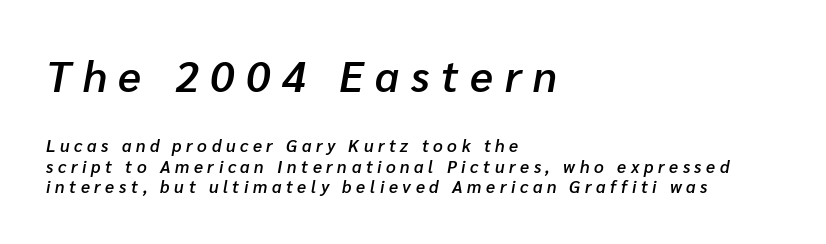
Q: Is the text bold? A: Semi-bold.
Q: Is the text italic (slanted)? A: Yes, it leans right by about 10 degrees.
Q: Is the text underlined? A: No.
Q: How is the paragraph aligned? A: Left-aligned.
Q: Is the spacing between letters normal or unusually wide? A: Unusually wide.
Q: Which block of text is set in a larger size, the first (top) or the second (bottom)? A: The first (top) one.
Q: Width (condensed, normal, or wide)? A: Normal.
Q: Stroke contrast? A: Low.
Q: x-height? A: Medium.
Q: Monospaced? A: No.
